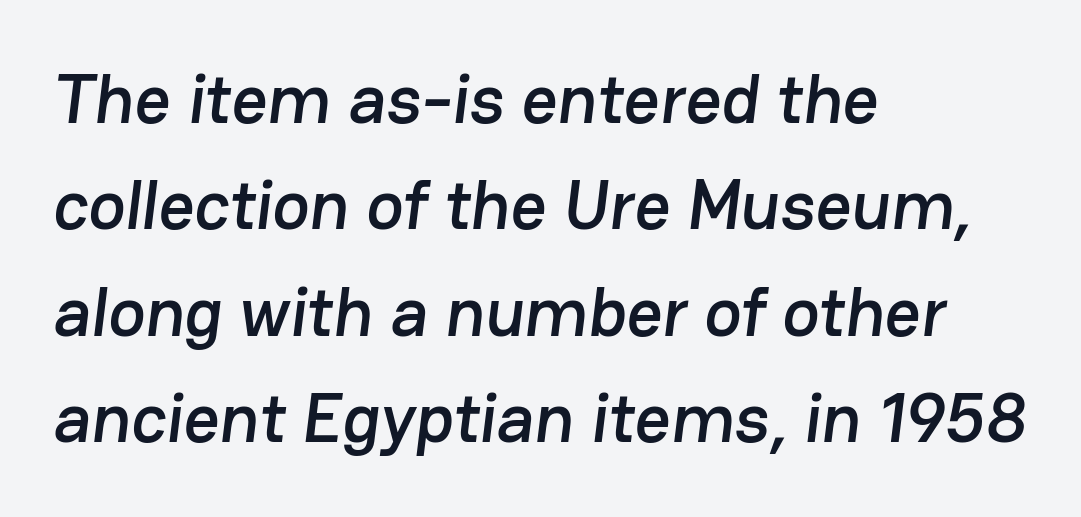
The image shows 70 px sans-serif type; set left-aligned, normal line spacing (1.52x), normal letter spacing, not underlined; low stroke contrast and a medium x-height.
